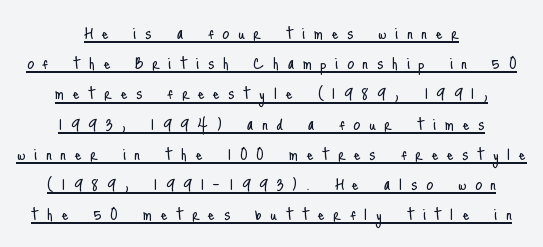
Does the leading feel generous? No, just average. Every character sits straight up, as roman type does. A baseline rule has been typeset under these characters. This is not heavy type; no bold has been used. Notice how the passage keeps no hard edge, just a central spine.
